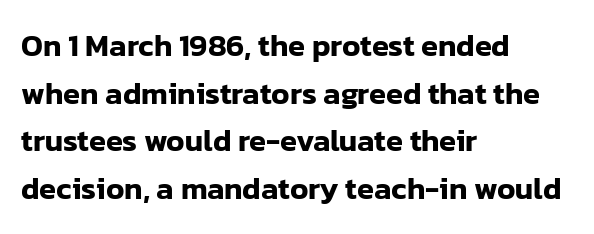
Designer's note — italics off, roman on. Glance below the letters and you will spot only blank space. The tracking reads as untouched default to a designer's eye. These lines are rendered in a variable-pitch font.
